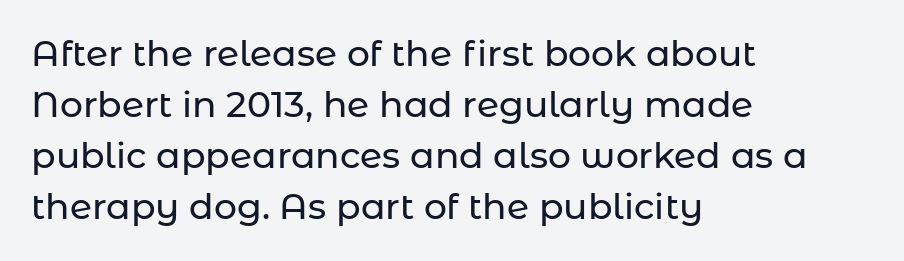
{"serif": "no", "italic": "no", "width": "normal", "stroke_contrast": "low", "x_height": "medium", "monospaced": "no", "underline": "no", "align": "left", "line_spacing": "normal", "line_spacing_ratio": 1.42, "letter_spacing": "normal", "letter_spacing_em": 0.0, "glyph_px": 36}
